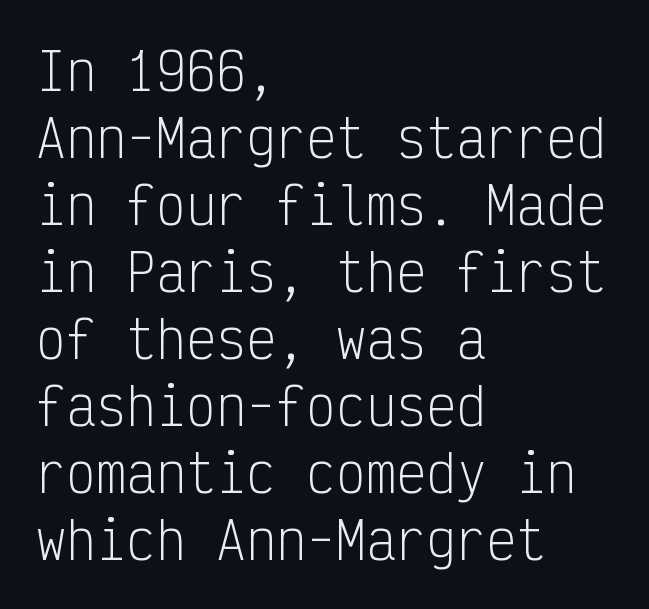
The image shows 50 px light, condensed sans-serif type, upright, monospaced; set left-aligned, normal line spacing (1.34x), normal letter spacing, not underlined; low stroke contrast and a medium x-height.
